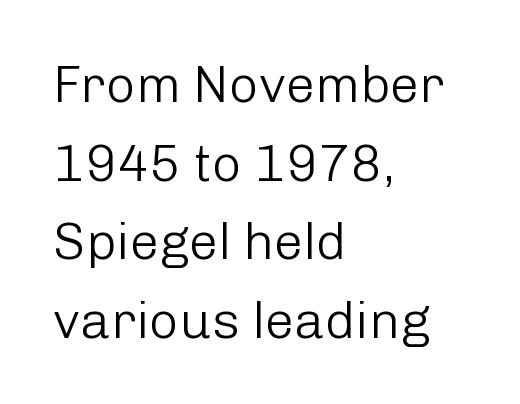
The image shows 52 px light sans-serif type, upright; set left-aligned, normal line spacing (1.51x), normal letter spacing, not underlined; low stroke contrast and a medium x-height.
